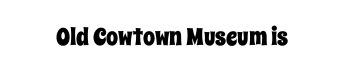
Q: Is the text italic (slanted)? A: No, it is upright.
Q: Is the text underlined? A: No.
Q: Is the spacing between letters normal or unusually wide? A: Normal.
